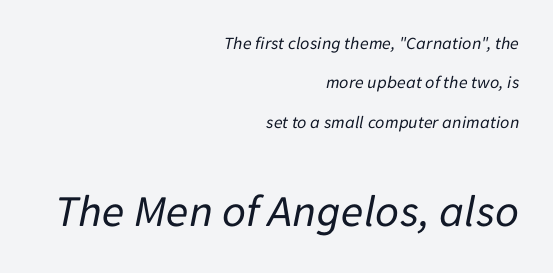
Q: Is the text bold? A: No.
Q: Is the text italic (slanted)? A: Yes, it leans right by about 11 degrees.
Q: Is the text underlined? A: No.
Q: How is the paragraph aligned? A: Right-aligned.
Q: Is the spacing between letters normal or unusually wide? A: Normal.
Q: Is the spacing between lines tight, normal or loose? A: Loose.
Q: Which block of text is set in a larger size, the first (top) or the second (bottom)? A: The second (bottom) one.
Q: Width (condensed, normal, or wide)? A: Normal.
Q: Stroke contrast? A: Low.
Q: x-height? A: Medium.
Q: Monospaced? A: No.
